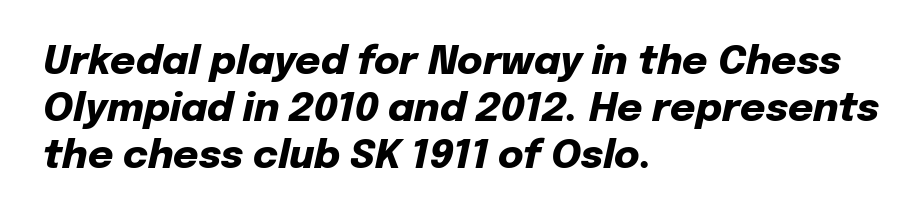
Q: Is the text bold? A: Yes.
Q: Is the text italic (slanted)? A: Yes, it leans right by about 12 degrees.
Q: Is the text underlined? A: No.
Q: How is the paragraph aligned? A: Left-aligned.
Q: Is the spacing between letters normal or unusually wide? A: Normal.
Q: Width (condensed, normal, or wide)? A: Normal.
Q: Stroke contrast? A: Low.
Q: x-height? A: Medium.
Q: Monospaced? A: No.
